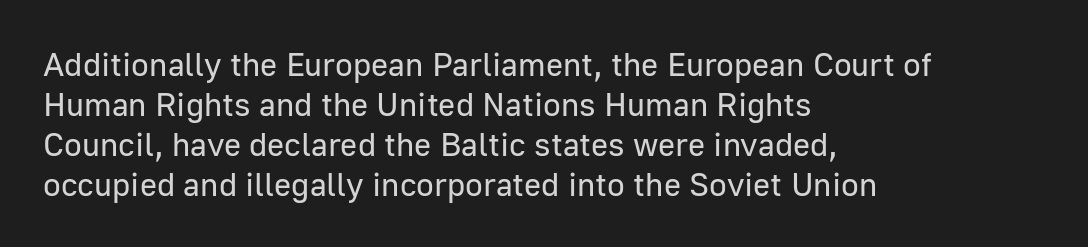
The image shows 33 px regular-weight sans-serif type, upright; set left-aligned, line spacing 1.21x, normal letter spacing, not underlined; low stroke contrast and a medium x-height.
